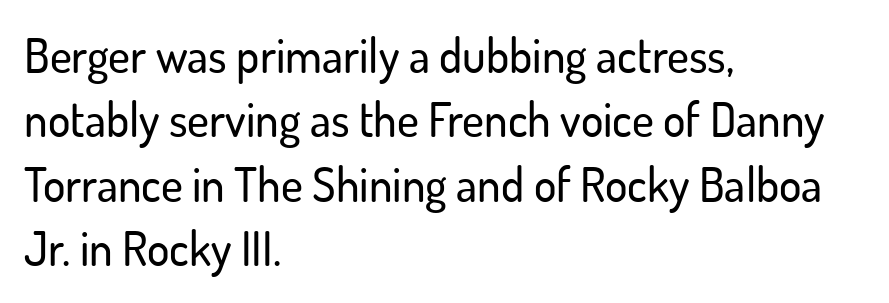
The image shows 47 px sans-serif type, upright; set left-aligned, normal line spacing (1.37x), normal letter spacing, not underlined; low stroke contrast and a small x-height.
